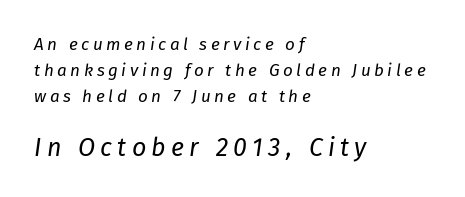
The image shows 25 px text type, italic (leaning right); set left-aligned, normal line spacing (1.52x), unusually wide letter spacing (+0.21 em), not underlined; the second (bottom) block is 1.47x larger.
